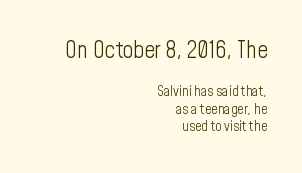
A bare baseline throughout the passage. Nothing unusual about the tracking: characters are spaced as the font intends. Visually, the top section dominates because its glyphs are scaled up. Is there much room between lines? A standard amount, neither cramped nor airy. Posture: upright roman. The text block is weighted toward the right margin, trailing off unevenly leftward.
